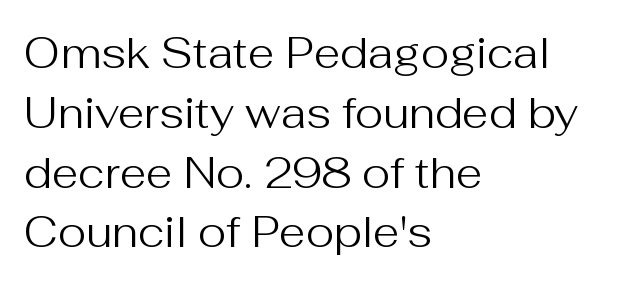
{"serif": "no", "italic": "no", "bold": "no", "weight": "regular", "width": "normal", "stroke_contrast": "medium", "x_height": "medium", "monospaced": "no", "underline": "no", "align": "left", "line_spacing": "normal", "line_spacing_ratio": 1.39, "letter_spacing": "normal", "letter_spacing_em": 0.0, "glyph_px": 43}
